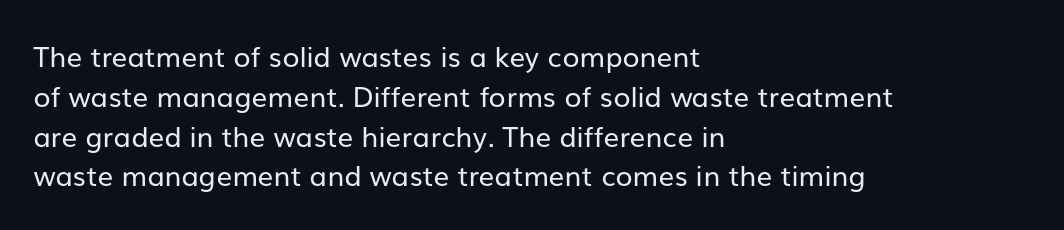
The image shows 28 px regular-weight sans-serif type, upright; set left-aligned, normal line spacing (1.42x), normal letter spacing, not underlined; low stroke contrast and a medium x-height.
